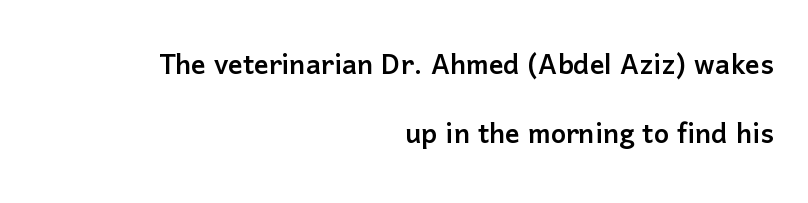
Q: Is the text italic (slanted)? A: No, it is upright.
Q: Is the typeface a serif or a sans-serif typeface? A: Sans-serif.
Q: Is the text underlined? A: No.
Q: How is the paragraph aligned? A: Right-aligned.
Q: Is the spacing between letters normal or unusually wide? A: Normal.
Q: Is the spacing between lines tight, normal or loose? A: Loose.
Q: Width (condensed, normal, or wide)? A: Normal.
Q: Stroke contrast? A: Low.
Q: x-height? A: Medium.
Q: Monospaced? A: No.
